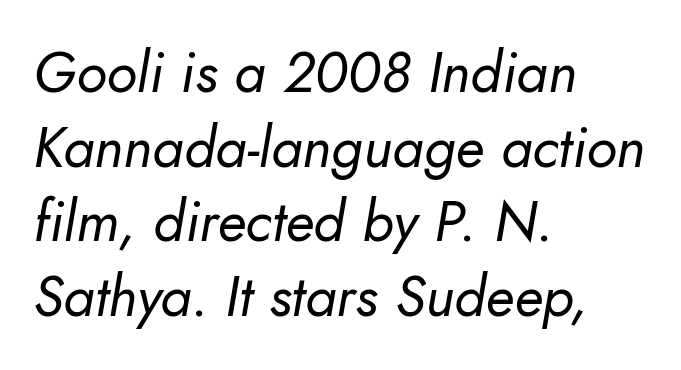
Regarding leading, the lines here are spaced in the standard way. Here the glyphs are tracked normally, forming tight word shapes. The string is rendered with underlining switched off. Line starts are locked; line ends wander. Is the type slanted? Yes — the strokes lean at a clear angle.
